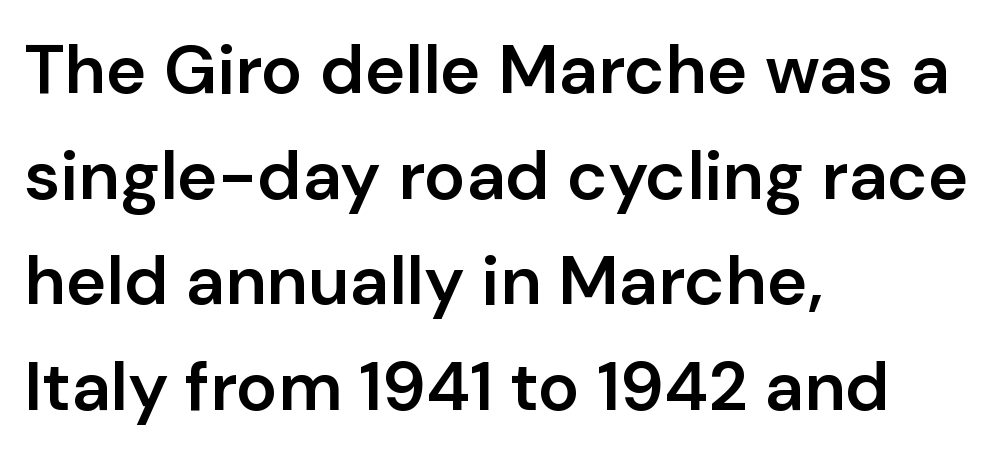
{"serif": "no", "italic": "no", "bold": "semi", "weight": "semibold", "width": "normal", "stroke_contrast": "low", "x_height": "medium", "monospaced": "no", "underline": "no", "align": "left", "line_spacing": "normal", "line_spacing_ratio": 1.53, "letter_spacing": "normal", "letter_spacing_em": 0.0, "glyph_px": 69}
